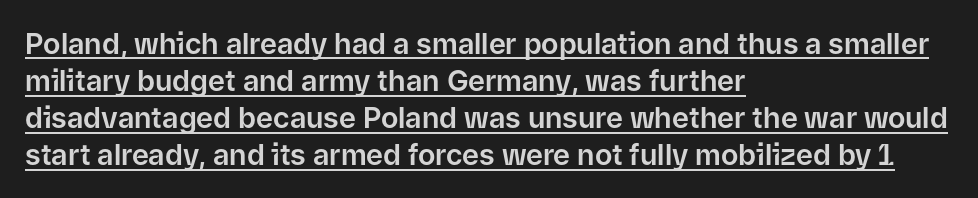
Visually the block forms a straight wall on the left and a jagged coastline on the right. Character widths vary here, with narrow letters taking less room than wide ones. Characters remain perfectly vertical along every line. Compared with typical body copy, the letter spacing here is the same. No feet cap the strokes, marking this as sans-serif type.
